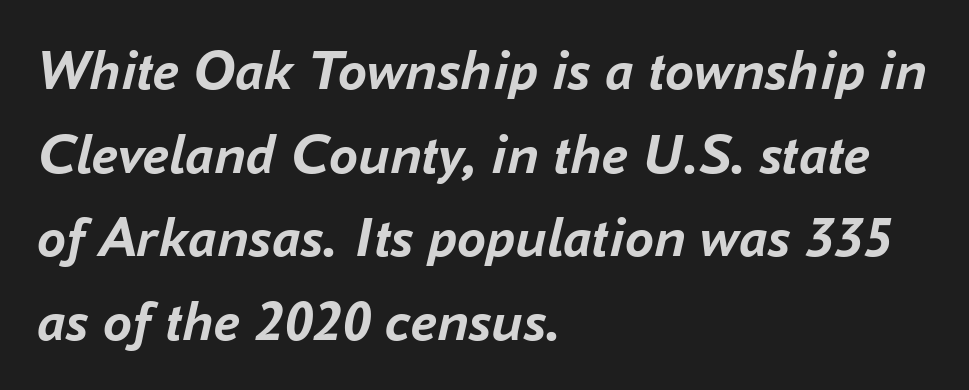
{"italic": "yes", "lean": "right", "slant_degrees": 16, "bold": "yes", "weight": "semibold", "width": "normal", "stroke_contrast": "low", "x_height": "medium", "monospaced": "no", "underline": "no", "align": "left", "line_spacing": "normal", "line_spacing_ratio": 1.44, "letter_spacing": "normal", "letter_spacing_em": 0.0, "glyph_px": 58}
